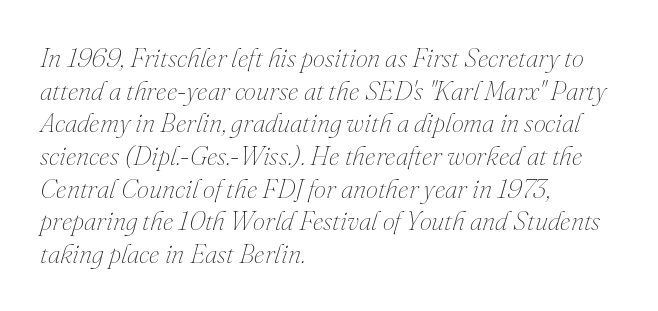
Heft: none added — not bold. Unmarked baselines from the first word to the last. The setting favours the left margin, as ordinary paragraphs usually do. In terms of letterspacing, this is plain default setting.
